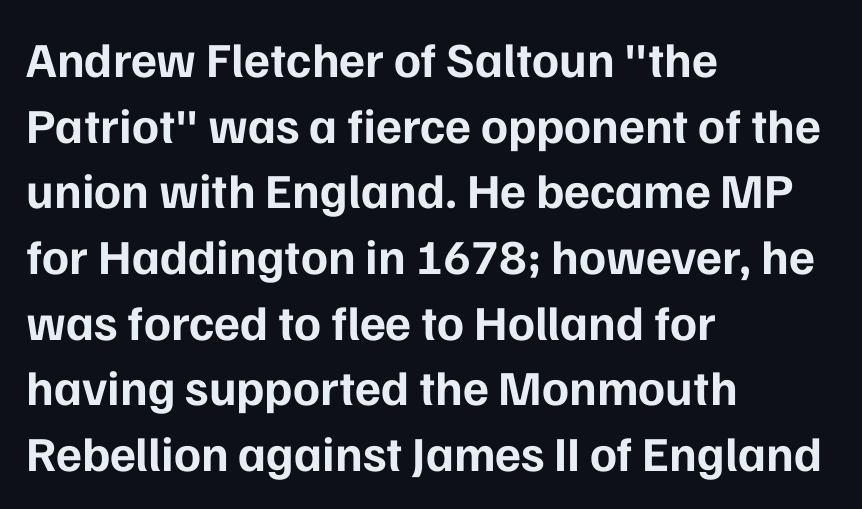
Line beginnings align vertically; line endings do not. Descenders hang freely into open space. I'd describe the lettering as bold — thick and assertive. A typesetter would call this proportional, since set widths differ per character.
